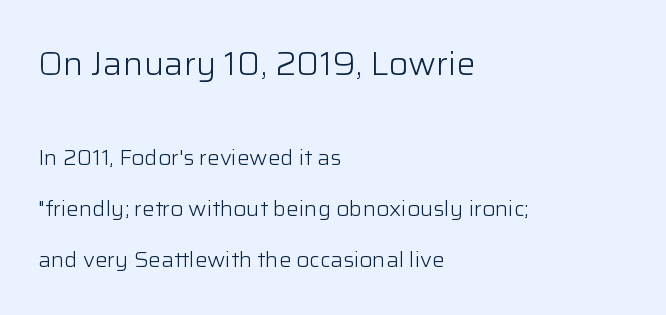
{"serif": "no", "italic": "no", "bold": "no", "weight": "light", "width": "normal", "stroke_contrast": "low", "x_height": "medium", "monospaced": "no", "underline": "no", "align": "left", "line_spacing": "loose", "line_spacing_ratio": 2.42, "letter_spacing": "normal", "letter_spacing_em": 0.0, "larger_block": "first", "size_ratio": 1.52, "glyph_px": 32}
